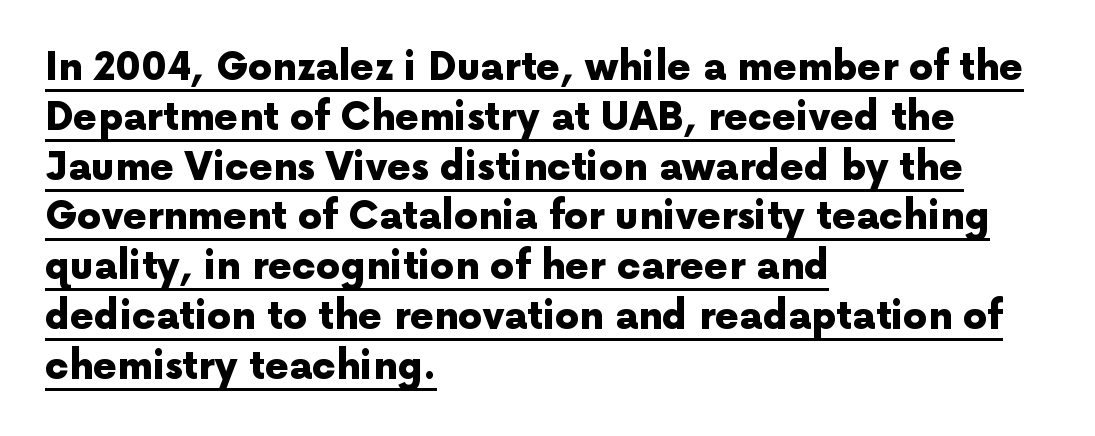
One glance says typical: line gaps are just what's usual. The letters sit at their default tracking, neither squeezed nor spread. No feet cap the strokes, marking this as sans-serif type. The letters advance in unequal steps, a hallmark of proportional type. Notice how the passage keeps a crisp vertical edge on the left only.
